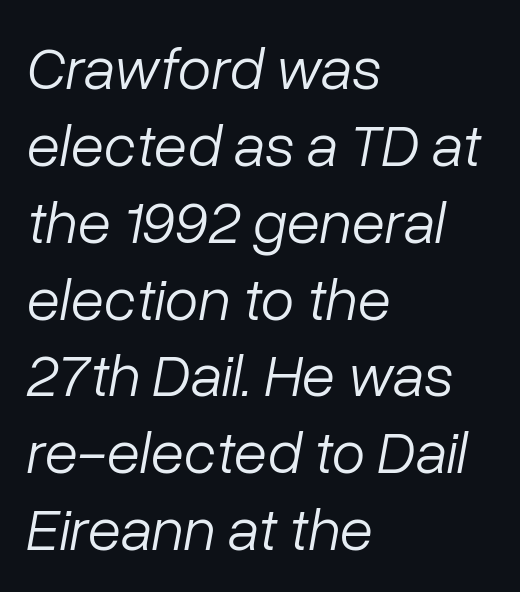
The image shows 61 px light type, italic (leaning right); set left-aligned, normal line spacing (1.26x), normal letter spacing, not underlined; low stroke contrast and a medium x-height.
